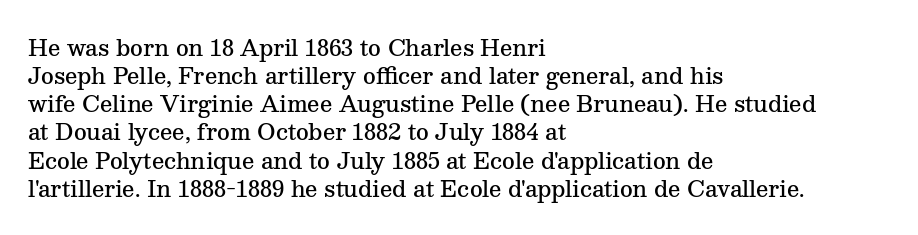
Q: Is the text bold? A: Semi-bold.
Q: Is the text italic (slanted)? A: No, it is upright.
Q: Is the text underlined? A: No.
Q: How is the paragraph aligned? A: Left-aligned.
Q: Is the spacing between letters normal or unusually wide? A: Normal.
Q: Is the spacing between lines tight, normal or loose? A: Normal.
